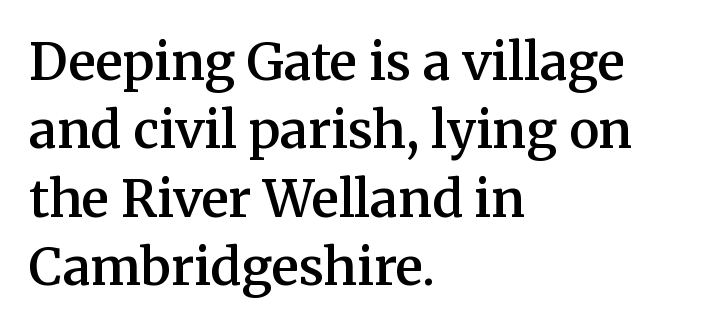
Q: Is the text bold? A: Semi-bold.
Q: Is the text italic (slanted)? A: No, it is upright.
Q: Is the typeface a serif or a sans-serif typeface? A: Serif.
Q: Is the text underlined? A: No.
Q: How is the paragraph aligned? A: Left-aligned.
Q: Is the spacing between letters normal or unusually wide? A: Normal.
Q: Is the spacing between lines tight, normal or loose? A: Normal.
Q: Width (condensed, normal, or wide)? A: Normal.
Q: Stroke contrast? A: Medium.
Q: x-height? A: Medium.
Q: Monospaced? A: No.
